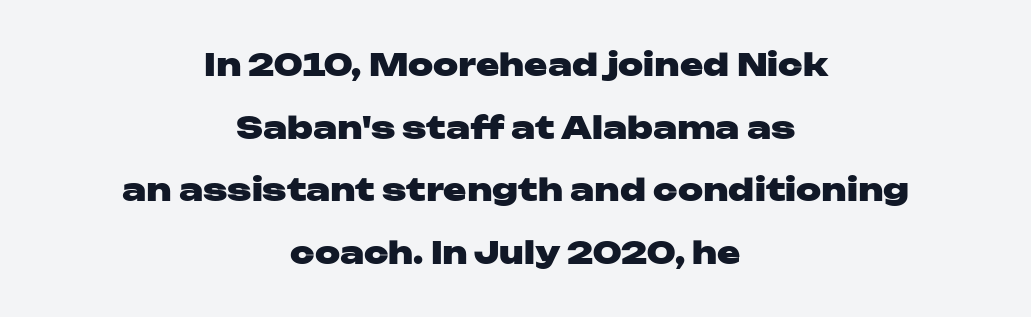
Q: Is the text bold? A: Yes.
Q: Is the text italic (slanted)? A: No, it is upright.
Q: Is the typeface a serif or a sans-serif typeface? A: Sans-serif.
Q: Is the text underlined? A: No.
Q: How is the paragraph aligned? A: Centered.
Q: Is the spacing between letters normal or unusually wide? A: Normal.
Q: Is the spacing between lines tight, normal or loose? A: Loose.
Q: Width (condensed, normal, or wide)? A: Wide.
Q: Stroke contrast? A: Low.
Q: x-height? A: Medium.
Q: Monospaced? A: No.
